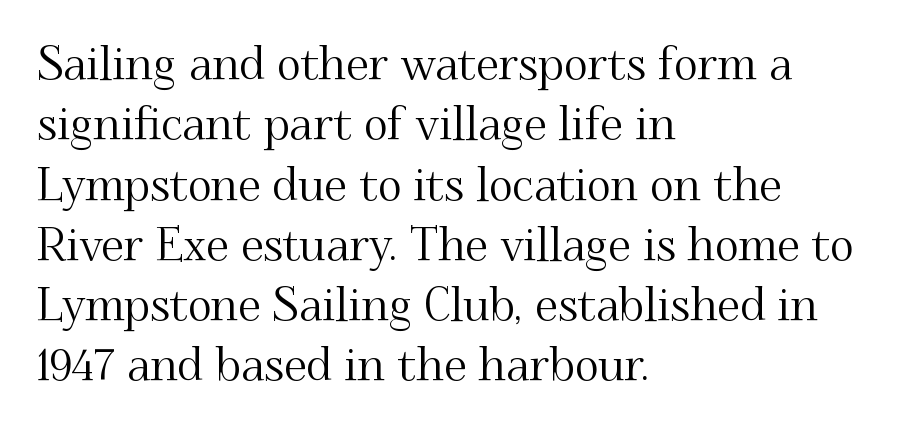
The text block is weighted toward the left margin, trailing off unevenly rightward. Proportional: the letters do not fall into vertical columns. Summary of vertical rhythm: regular, with standard interline spacing. Lines of text with bare space underneath.
